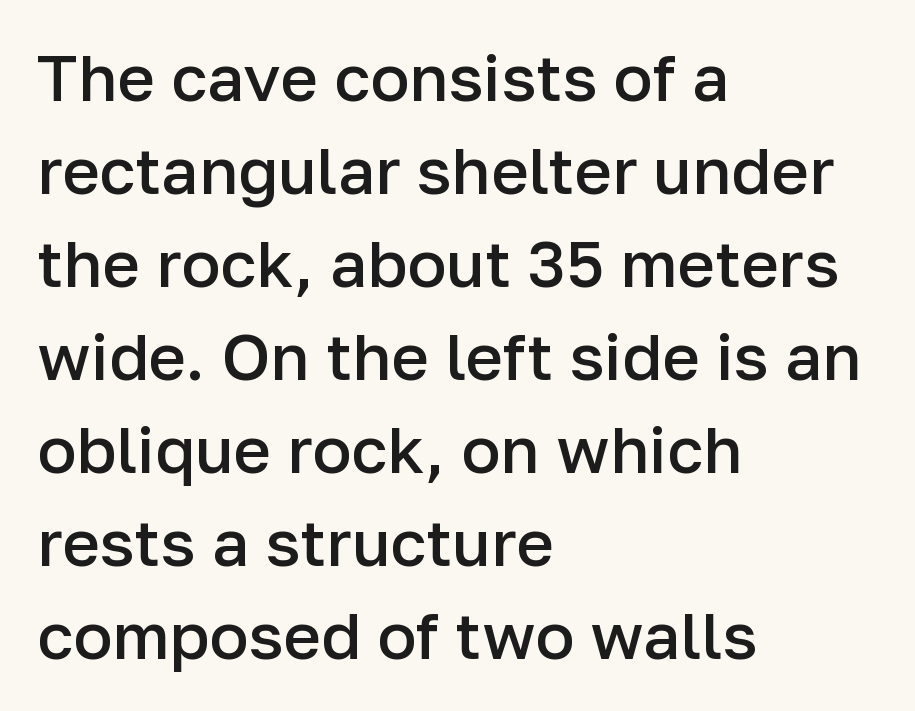
The lines in this sample share a left origin and differ only in where they stop. The glyphs in this specimen are sans serif. The strokes are fattened partway — semibold, not bold. Rows of type keep a routine distance in the vertical direction. Proportional: the letters do not fall into vertical columns. Observe the ordinary spacing: letters are neighbours, not strangers.
